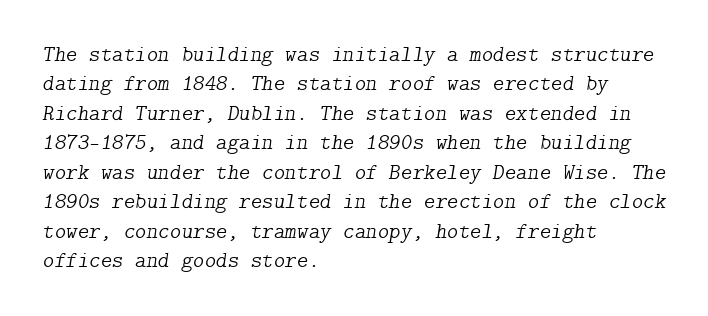
The letters are slanted; this is an italic face. Is this a heavy cut? Hardly; it is regular or lighter. The passage shown has conventional tracking throughout. Horizontal bands of white between lines are of average thickness. This sample is left-justified, so line endings fall wherever the words run out. Anything drawn beneath the words? Only blank space.
